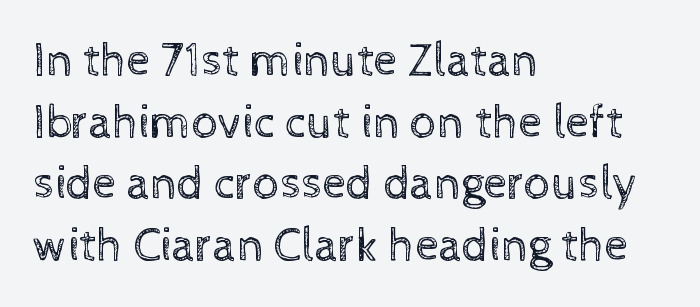
Q: Is the text bold? A: No.
Q: Is the text italic (slanted)? A: No, it is upright.
Q: Is the text underlined? A: No.
Q: How is the paragraph aligned? A: Left-aligned.
Q: Is the spacing between letters normal or unusually wide? A: Normal.
Q: Is the spacing between lines tight, normal or loose? A: Normal.
Q: Width (condensed, normal, or wide)? A: Normal.
Q: x-height? A: Medium.
Q: Monospaced? A: No.
